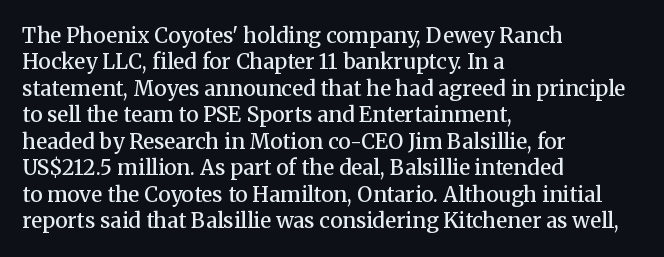
The image shows 21 px text type, upright; set left-aligned, normal line spacing (1.26x), normal letter spacing, not underlined.
